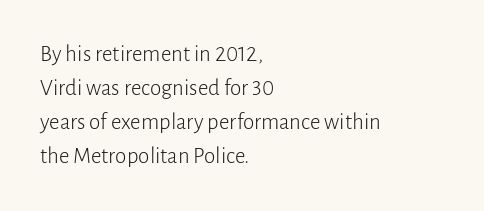
The image shows 23 px text type, upright; set left-aligned, normal line spacing (1.48x), normal letter spacing, not underlined.
